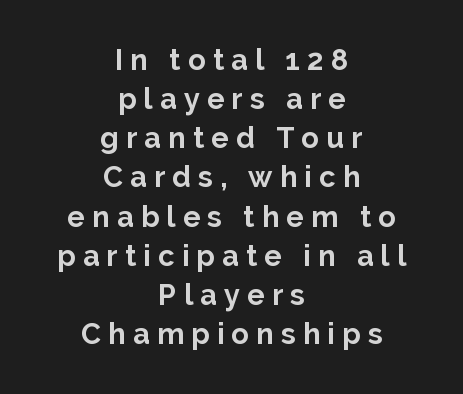
{"serif": "no", "italic": "no", "bold": "yes", "weight": "bold", "width": "normal", "stroke_contrast": "low", "x_height": "medium", "monospaced": "no", "underline": "no", "align": "center", "line_spacing": "normal", "line_spacing_ratio": 1.35, "letter_spacing": "wide", "letter_spacing_em": 0.25, "glyph_px": 29}
